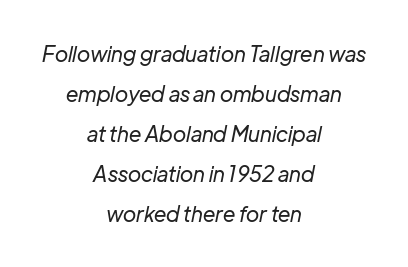
Q: Is the text bold? A: No.
Q: Is the text italic (slanted)? A: Yes, it leans right by about 12 degrees.
Q: Is the text underlined? A: No.
Q: How is the paragraph aligned? A: Centered.
Q: Is the spacing between letters normal or unusually wide? A: Normal.
Q: Is the spacing between lines tight, normal or loose? A: Loose.
